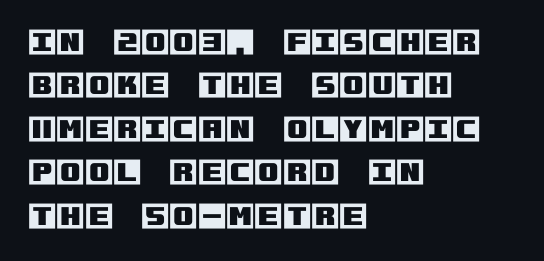
Q: Is the text italic (slanted)? A: No, it is upright.
Q: Is the text underlined? A: No.
Q: How is the paragraph aligned? A: Left-aligned.
Q: Is the spacing between letters normal or unusually wide? A: Normal.
Q: Is the spacing between lines tight, normal or loose? A: Normal.
Q: Width (condensed, normal, or wide)? A: Normal.
Q: x-height? A: Large.
